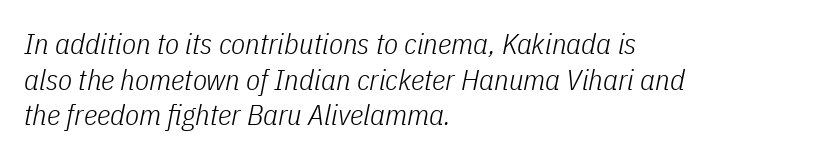
The image shows 29 px light, condensed type, italic (leaning right); set left-aligned, line spacing 1.23x, normal letter spacing, not underlined; low stroke contrast and a medium x-height.
